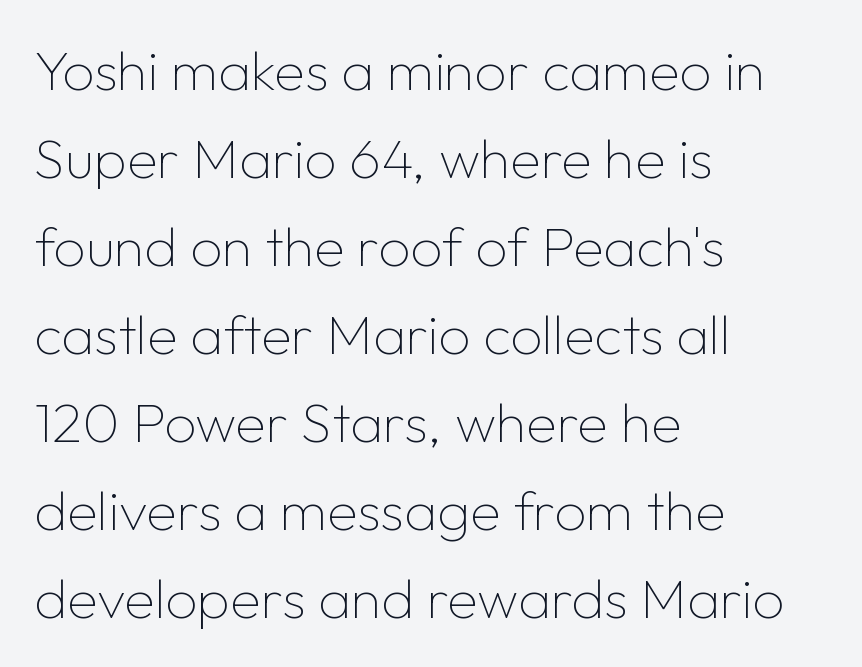
Q: Is the text bold? A: No.
Q: Is the text italic (slanted)? A: No, it is upright.
Q: Is the typeface a serif or a sans-serif typeface? A: Sans-serif.
Q: Is the text underlined? A: No.
Q: How is the paragraph aligned? A: Left-aligned.
Q: Is the spacing between letters normal or unusually wide? A: Normal.
Q: Is the spacing between lines tight, normal or loose? A: Normal.
Q: Width (condensed, normal, or wide)? A: Normal.
Q: Stroke contrast? A: Low.
Q: x-height? A: Medium.
Q: Monospaced? A: No.
